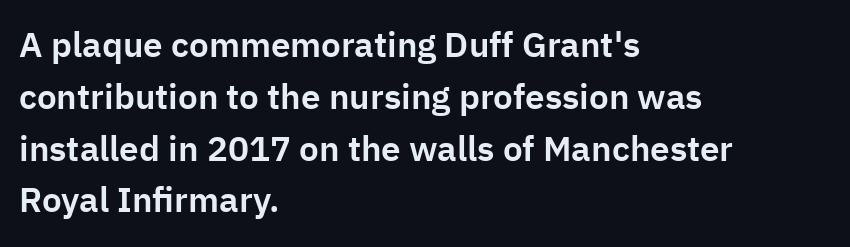
Each letter keeps its own natural width here, so spacing adapts to shape. Each word holds together tightly as a unit, with standard inter-letter gaps. Honestly, the row spacing looks completely unremarkable. Rule under the text: the space is simply empty.
